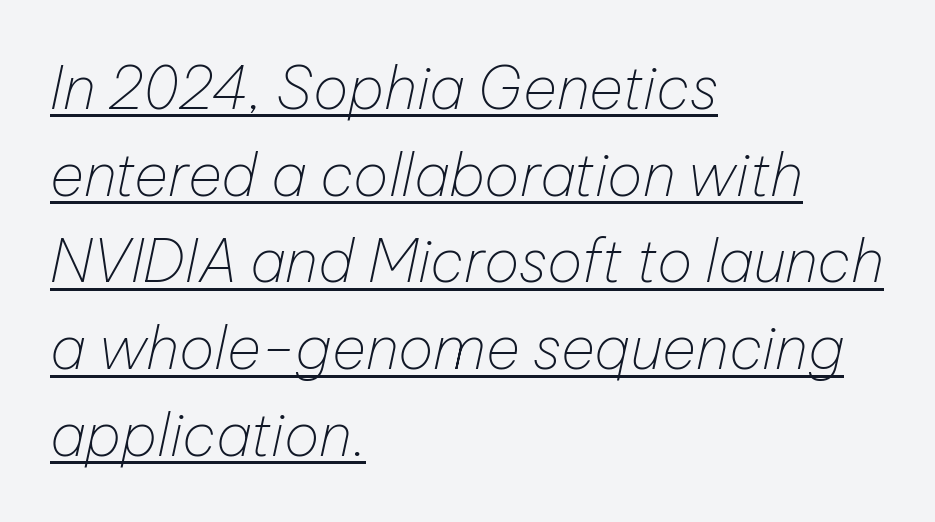
{"italic": "yes", "lean": "right", "slant_degrees": 12, "bold": "no", "weight": "thin", "width": "normal", "stroke_contrast": "low", "x_height": "medium", "monospaced": "no", "underline": "yes", "align": "left", "line_spacing": "normal", "line_spacing_ratio": 1.47, "letter_spacing": "normal", "letter_spacing_em": 0.0, "glyph_px": 59}
